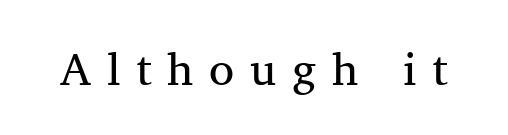
Posture: straight, roman, zero tilt. The characters display serif detailing at their extremities. Here the designer chose a conventional face with non-uniform glyph widths. The glyphs are unaccompanied by any horizontal stroke below them. Bold? No — there's no thickening of the strokes.
